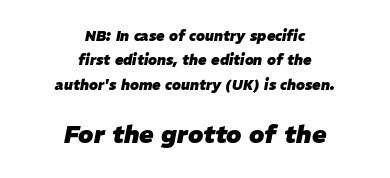
Q: Is the text bold? A: Yes.
Q: Is the text italic (slanted)? A: Yes, it leans right by about 11 degrees.
Q: Is the text underlined? A: No.
Q: How is the paragraph aligned? A: Centered.
Q: Is the spacing between letters normal or unusually wide? A: Normal.
Q: Which block of text is set in a larger size, the first (top) or the second (bottom)? A: The second (bottom) one.
